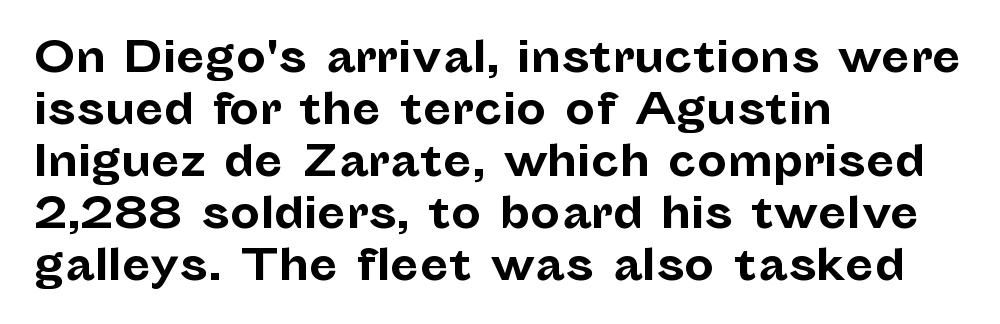
{"serif": "no", "italic": "no", "bold": "yes", "weight": "bold", "width": "normal", "stroke_contrast": "low", "x_height": "medium", "monospaced": "no", "underline": "no", "align": "left", "line_spacing_ratio": 1.24, "letter_spacing": "normal", "letter_spacing_em": 0.0, "glyph_px": 42}
